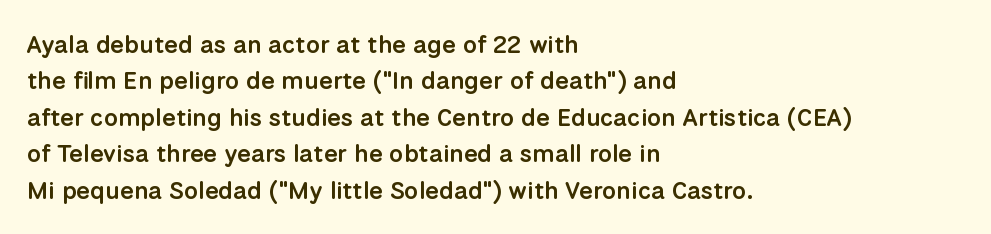
{"italic": "no", "bold": "semi", "underline": "no", "align": "left", "line_spacing": "normal", "line_spacing_ratio": 1.46, "letter_spacing": "normal", "letter_spacing_em": 0.0, "glyph_px": 25}
